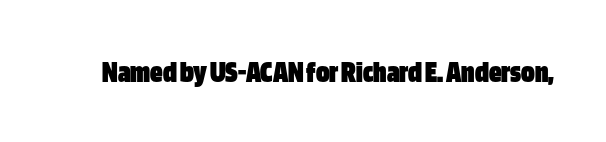
Q: Is the text bold? A: Yes.
Q: Is the text italic (slanted)? A: No, it is upright.
Q: Is the typeface a serif or a sans-serif typeface? A: Sans-serif.
Q: Is the text underlined? A: No.
Q: Is the spacing between letters normal or unusually wide? A: Normal.
Q: Width (condensed, normal, or wide)? A: Condensed.
Q: Stroke contrast? A: Low.
Q: x-height? A: Large.
Q: Monospaced? A: No.
